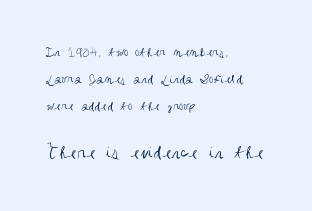
Q: Is the text bold? A: No.
Q: Is the text underlined? A: No.
Q: How is the paragraph aligned? A: Left-aligned.
Q: Is the spacing between letters normal or unusually wide? A: Normal.
Q: Is the spacing between lines tight, normal or loose? A: Loose.
Q: Which block of text is set in a larger size, the first (top) or the second (bottom)? A: The second (bottom) one.
